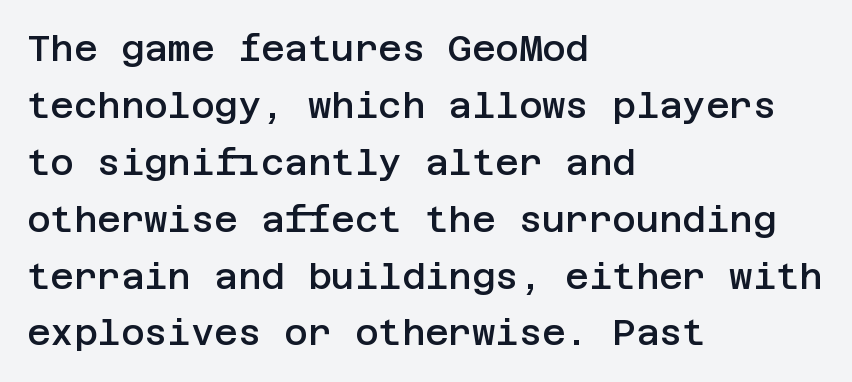
Q: Is the text bold? A: Semi-bold.
Q: Is the text italic (slanted)? A: No, it is upright.
Q: Is the typeface a serif or a sans-serif typeface? A: Sans-serif.
Q: Is the text underlined? A: No.
Q: How is the paragraph aligned? A: Left-aligned.
Q: Is the spacing between letters normal or unusually wide? A: Normal.
Q: Is the spacing between lines tight, normal or loose? A: Normal.
Q: Width (condensed, normal, or wide)? A: Normal.
Q: Stroke contrast? A: Low.
Q: x-height? A: Large.
